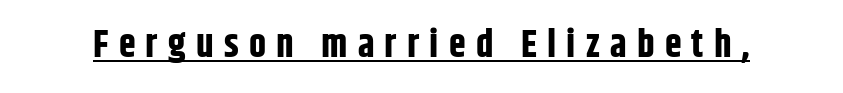
Check the space under the baseline: a stroke is drawn there. A roman cut, with each character standing at attention. Character widths vary here, with narrow letters taking less room than wide ones. Substantial extra tracking has been applied to these lines. Bold? Absolutely — the strokes are thick and heavy.
